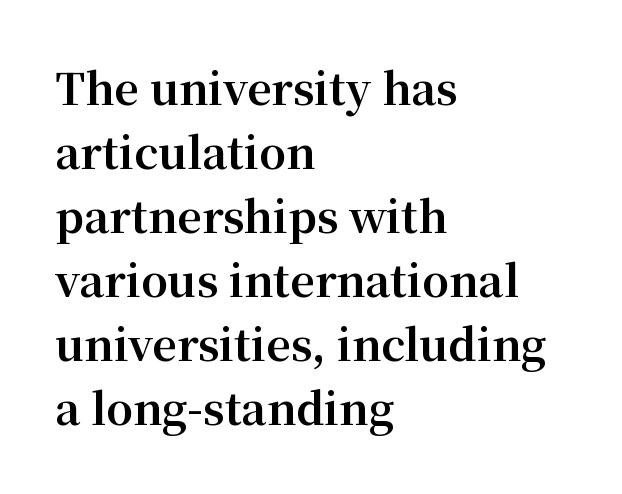
The image shows 43 px bold serif type, upright; set left-aligned, normal line spacing (1.49x), normal letter spacing, not underlined; medium stroke contrast and a medium x-height.
